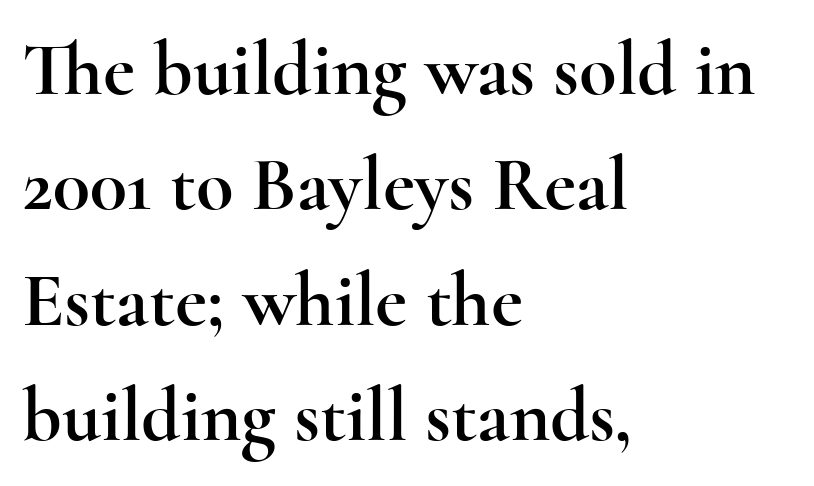
{"serif": "yes", "italic": "no", "width": "wide", "x_height": "small", "monospaced": "no", "underline": "no", "align": "left", "line_spacing": "normal", "line_spacing_ratio": 1.5, "letter_spacing": "normal", "letter_spacing_em": 0.0, "glyph_px": 77}
